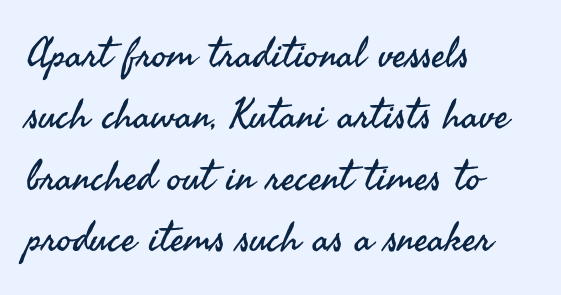
Spacing between characters is what you'd get straight out of the box. Character widths vary here, with narrow letters taking less room than wide ones. The face used here is a sans, in the tradition of grotesques and geometrics. Is there much room between lines? A standard amount, neither cramped nor airy.
